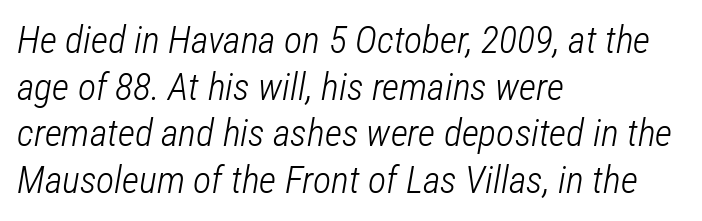
The image shows 38 px light, condensed type, italic (leaning right); set left-aligned, line spacing 1.23x, normal letter spacing, not underlined; low stroke contrast and a medium x-height.
